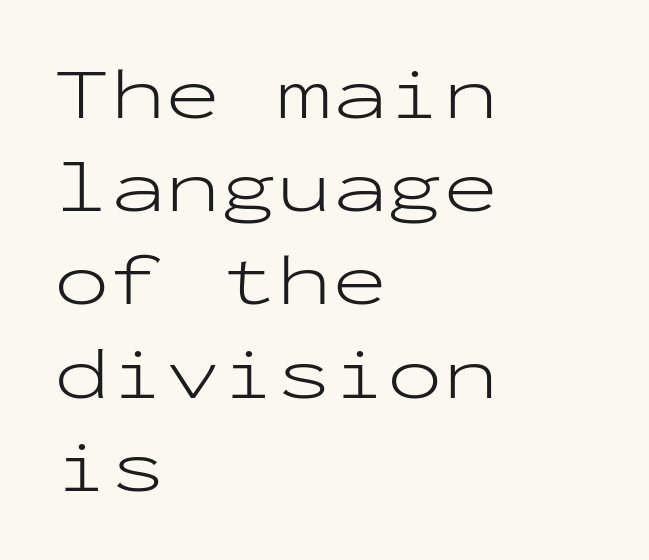
{"serif": "no", "italic": "no", "bold": "no", "weight": "light", "width": "wide", "stroke_contrast": "low", "x_height": "medium", "monospaced": "yes", "underline": "no", "align": "left", "line_spacing": "normal", "line_spacing_ratio": 1.26, "letter_spacing": "normal", "letter_spacing_em": 0.0, "glyph_px": 74}
